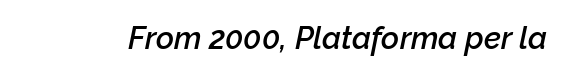
The image shows 31 px semibold type, italic (leaning right); set normal letter spacing, not underlined; low stroke contrast and a medium x-height.
